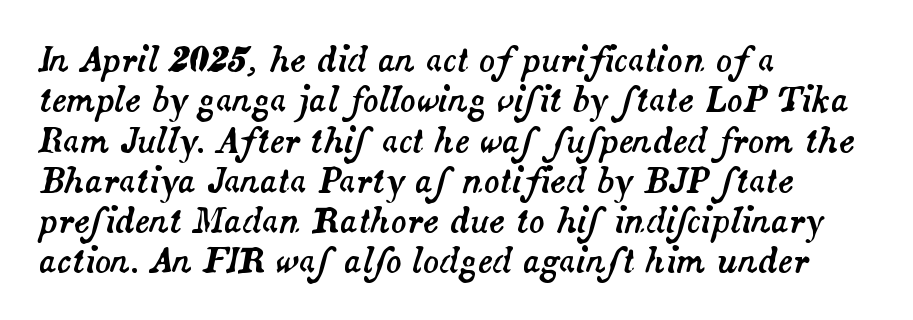
{"italic": "yes", "lean": "right", "slant_degrees": 14, "width": "normal", "stroke_contrast": "medium", "x_height": "small", "monospaced": "no", "underline": "no", "align": "left", "line_spacing_ratio": 1.22, "letter_spacing": "normal", "letter_spacing_em": 0.0, "glyph_px": 33}
